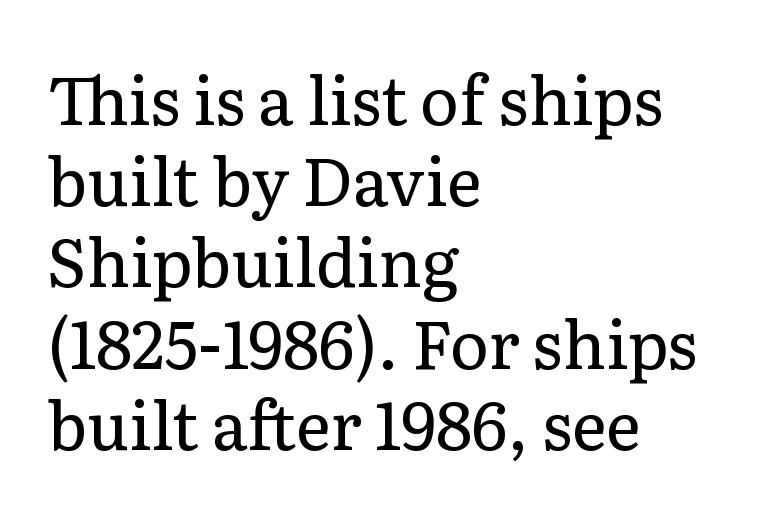
{"serif": "yes", "italic": "no", "bold": "no", "weight": "regular", "width": "normal", "stroke_contrast": "low", "x_height": "medium", "monospaced": "no", "underline": "no", "align": "left", "line_spacing_ratio": 1.23, "letter_spacing": "normal", "letter_spacing_em": 0.0, "glyph_px": 66}
